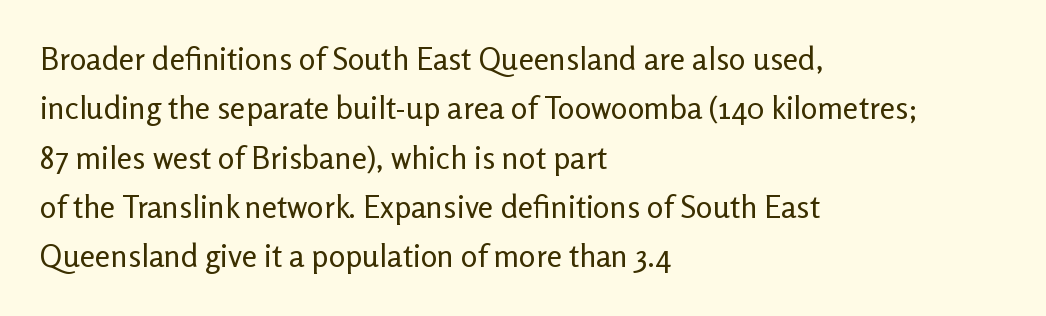
The image shows 31 px regular-weight sans-serif type, upright; set left-aligned, normal line spacing (1.59x), normal letter spacing, not underlined; low stroke contrast and a medium x-height.
